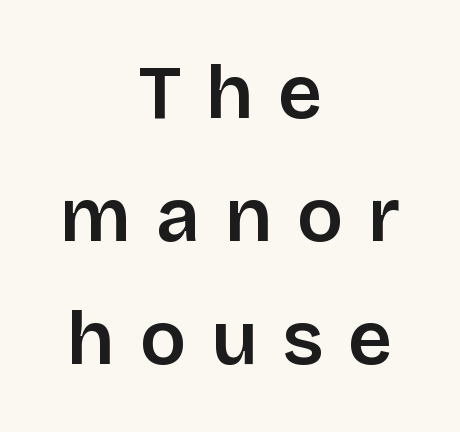
{"serif": "no", "italic": "no", "bold": "semi", "weight": "semibold", "width": "normal", "stroke_contrast": "low", "x_height": "large", "monospaced": "no", "underline": "no", "align": "center", "line_spacing": "normal", "line_spacing_ratio": 1.6, "letter_spacing": "wide", "letter_spacing_em": 0.32, "glyph_px": 77}
